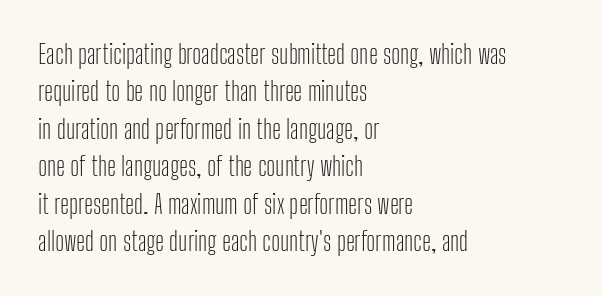
Is the letter spacing exaggerated? No — it looks like the ordinary default. This block has exactly the height ordinary leading produces. This is the regular roman posture of the typeface. Weight: not bold — regular or lighter.
